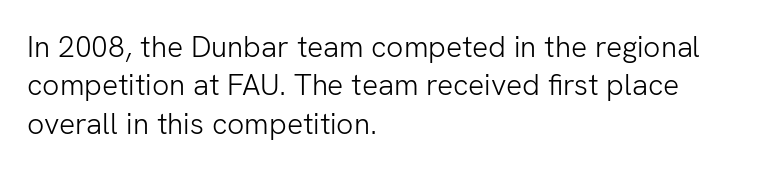
{"serif": "no", "italic": "no", "bold": "no", "weight": "light", "width": "normal", "stroke_contrast": "low", "x_height": "medium", "monospaced": "no", "underline": "no", "align": "left", "line_spacing": "normal", "line_spacing_ratio": 1.28, "letter_spacing": "normal", "letter_spacing_em": 0.0, "glyph_px": 30}
